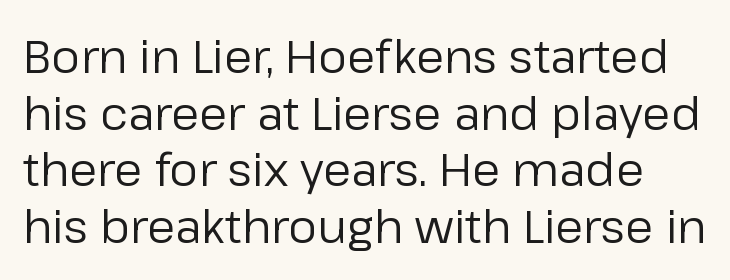
Q: Is the text bold? A: No.
Q: Is the text italic (slanted)? A: No, it is upright.
Q: Is the typeface a serif or a sans-serif typeface? A: Sans-serif.
Q: Is the text underlined? A: No.
Q: Is the spacing between letters normal or unusually wide? A: Normal.
Q: Width (condensed, normal, or wide)? A: Normal.
Q: Stroke contrast? A: Low.
Q: x-height? A: Medium.
Q: Monospaced? A: No.
